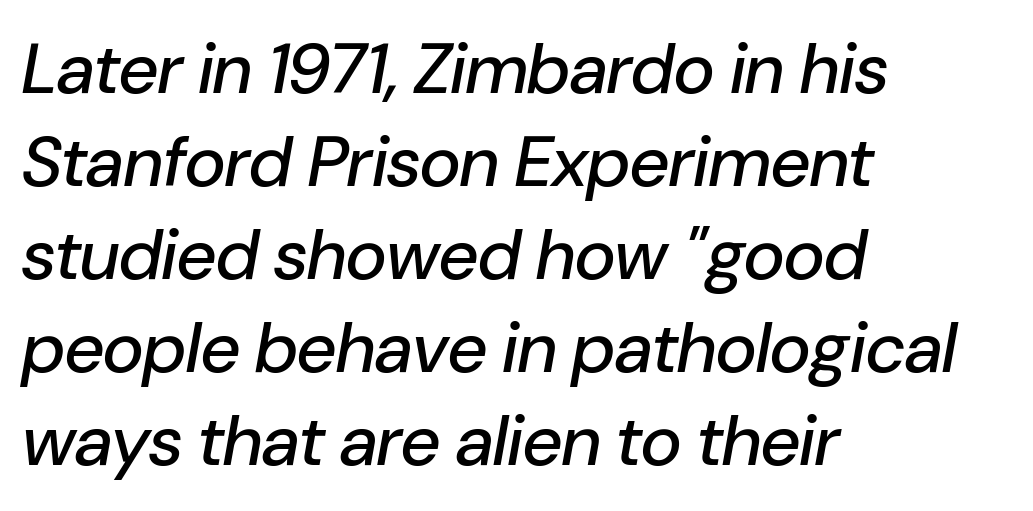
Q: Is the text italic (slanted)? A: Yes, it leans right by about 10 degrees.
Q: Is the text underlined? A: No.
Q: How is the paragraph aligned? A: Left-aligned.
Q: Is the spacing between letters normal or unusually wide? A: Normal.
Q: Is the spacing between lines tight, normal or loose? A: Normal.
Q: Width (condensed, normal, or wide)? A: Normal.
Q: Stroke contrast? A: Low.
Q: x-height? A: Medium.
Q: Monospaced? A: No.
